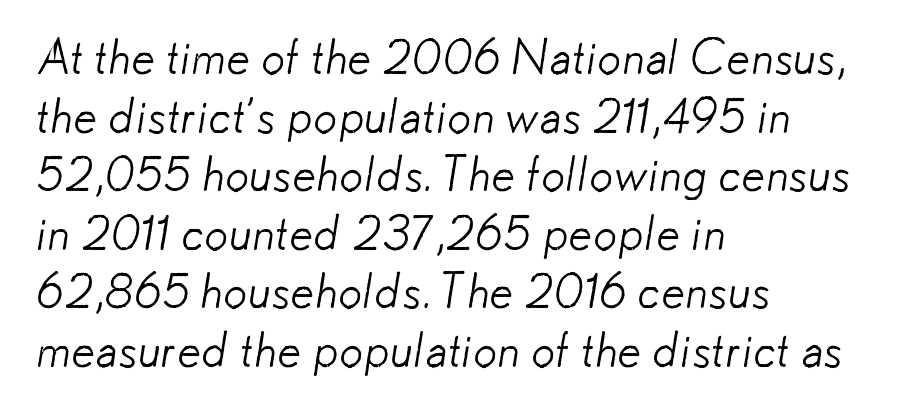
{"serif": "no", "bold": "no", "weight": "light", "width": "normal", "stroke_contrast": "low", "x_height": "small", "monospaced": "no", "underline": "no", "align": "left", "line_spacing_ratio": 1.22, "letter_spacing": "normal", "letter_spacing_em": 0.0, "glyph_px": 48}
